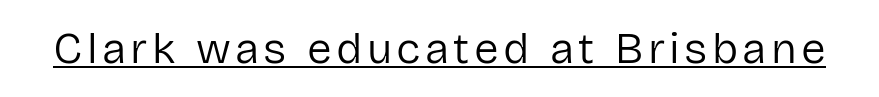
Q: Is the text bold? A: No.
Q: Is the text italic (slanted)? A: No, it is upright.
Q: Is the typeface a serif or a sans-serif typeface? A: Sans-serif.
Q: Is the text underlined? A: Yes.
Q: Width (condensed, normal, or wide)? A: Normal.
Q: Stroke contrast? A: Low.
Q: x-height? A: Medium.
Q: Monospaced? A: No.
